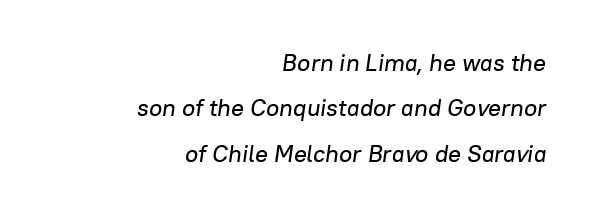
The image shows 24 px text type, italic (leaning right); set right-aligned, line spacing 1.89x, normal letter spacing, not underlined.
